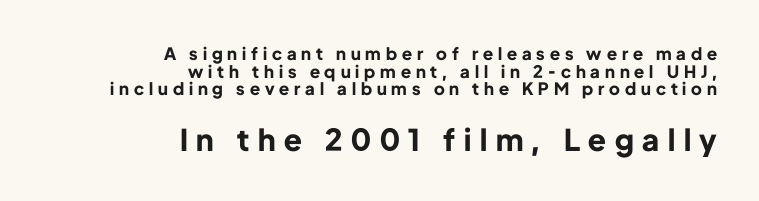
Q: Is the text bold? A: Yes.
Q: Is the text italic (slanted)? A: No, it is upright.
Q: Is the typeface a serif or a sans-serif typeface? A: Sans-serif.
Q: Is the text underlined? A: No.
Q: How is the paragraph aligned? A: Right-aligned.
Q: Is the spacing between letters normal or unusually wide? A: Unusually wide.
Q: Is the spacing between lines tight, normal or loose? A: Tight.
Q: Which block of text is set in a larger size, the first (top) or the second (bottom)? A: The second (bottom) one.
Q: Width (condensed, normal, or wide)? A: Normal.
Q: Stroke contrast? A: Low.
Q: x-height? A: Medium.
Q: Monospaced? A: No.
